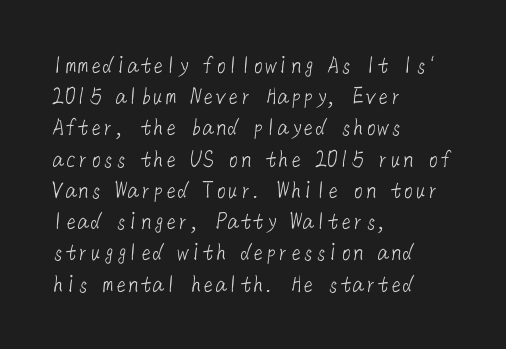
Q: Is the text bold? A: No.
Q: Is the text underlined? A: No.
Q: How is the paragraph aligned? A: Left-aligned.
Q: Is the spacing between letters normal or unusually wide? A: Normal.
Q: Is the spacing between lines tight, normal or loose? A: Normal.
